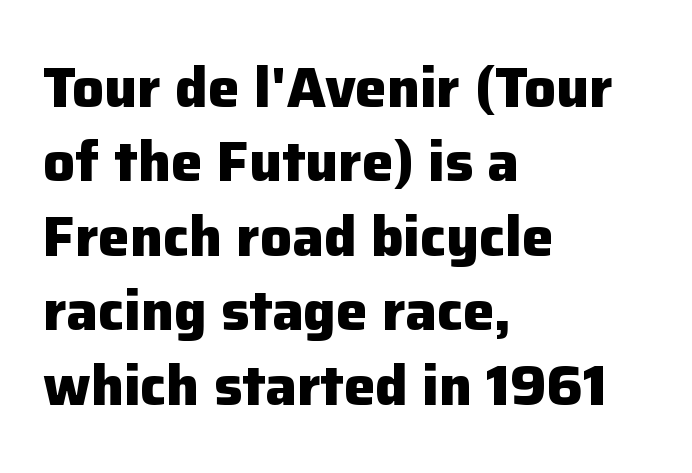
In terms of leading, this rendering sits right in the middle. Check where the strokes stop: nothing finishes them off — pure sans. The passage shown is emphatically bold. The typography opts for an upright posture over an oblique one. Do the characters align in a grid? No, the font is proportional.
